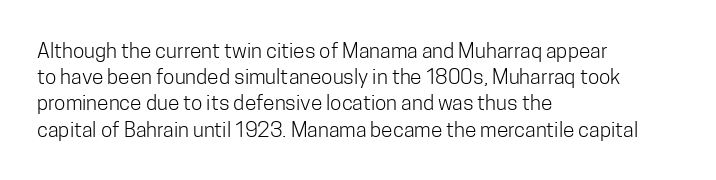
Does extra space separate the letters? No, they use regular spacing. Layout note: lines flush left. The area under the type is left untouched. This reads as an unemphasized weight, regular at the heaviest. This is roman type, the default non-slanted kind. Vertical spacing — default.
